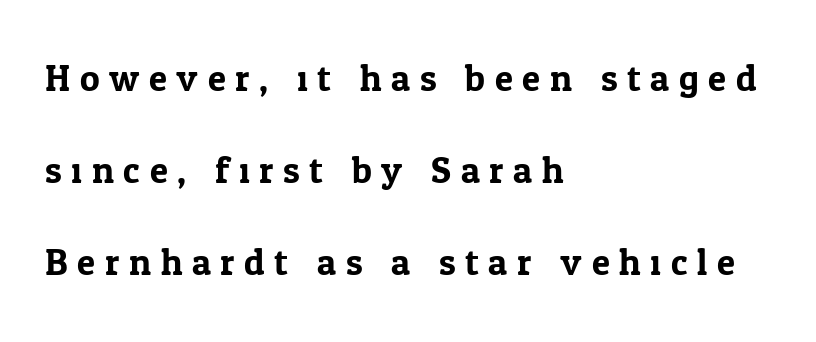
Ascenders rise straight up at ninety degrees. You can tell from the footed stems that serif type was used. Is this a fixed-width face? No — the glyphs have proportional, varying widths. Line starts are locked; line ends wander. A typesetter would call this heavily tracked-out type. The designer dialed line spacing up above the default.
